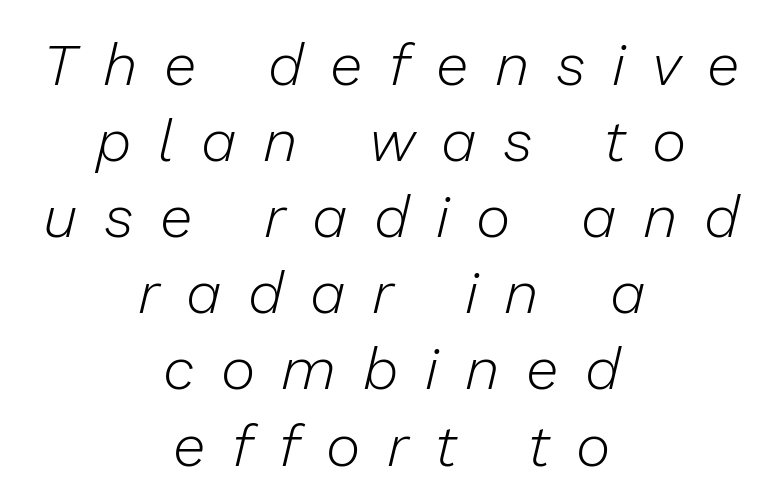
Q: Is the text bold? A: No.
Q: Is the text italic (slanted)? A: Yes, it leans right by about 13 degrees.
Q: Is the text underlined? A: No.
Q: How is the paragraph aligned? A: Centered.
Q: Is the spacing between letters normal or unusually wide? A: Unusually wide.
Q: Is the spacing between lines tight, normal or loose? A: Normal.
Q: Width (condensed, normal, or wide)? A: Normal.
Q: Stroke contrast? A: Low.
Q: x-height? A: Medium.
Q: Monospaced? A: No.
